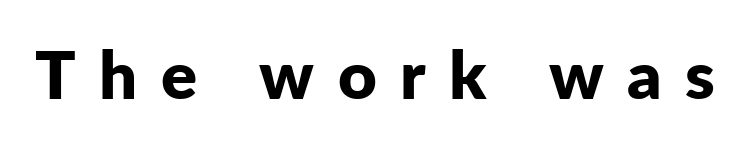
The image shows 67 px bold sans-serif type, upright; set unusually wide letter spacing (+0.35 em), not underlined; low stroke contrast and a medium x-height.
